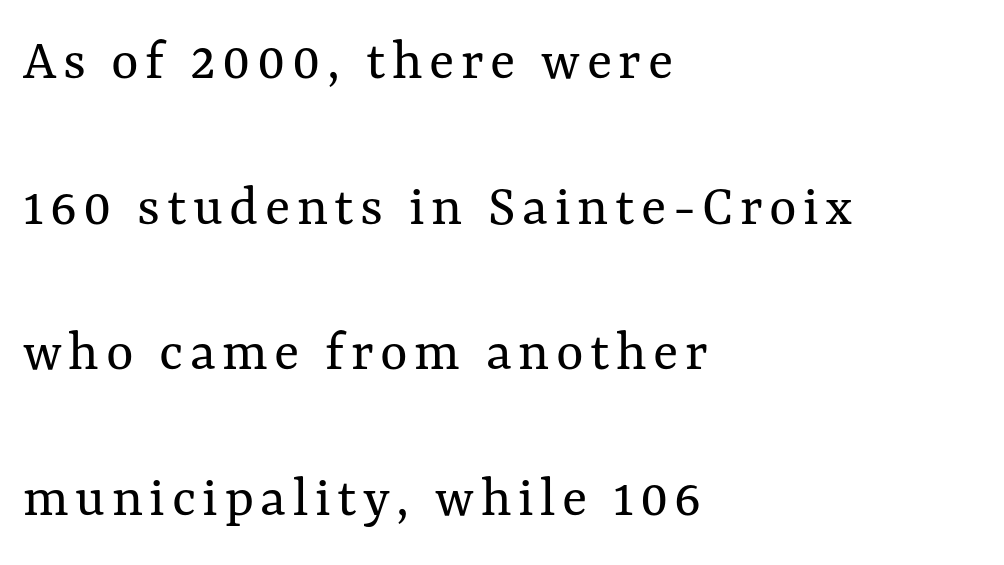
Q: Is the text bold? A: No.
Q: Is the text italic (slanted)? A: No, it is upright.
Q: Is the text underlined? A: No.
Q: How is the paragraph aligned? A: Left-aligned.
Q: Is the spacing between lines tight, normal or loose? A: Loose.
Q: Width (condensed, normal, or wide)? A: Normal.
Q: Stroke contrast? A: Medium.
Q: x-height? A: Medium.
Q: Monospaced? A: No.
